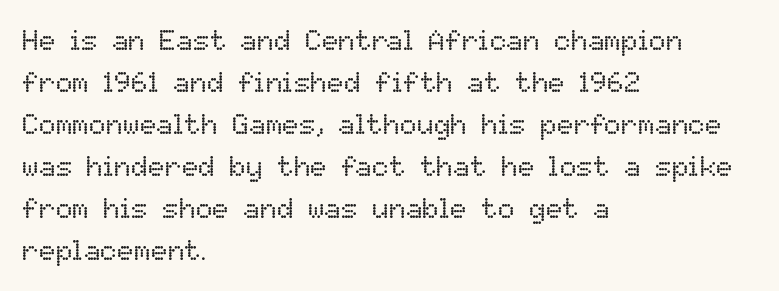
Q: Is the text bold? A: No.
Q: Is the text italic (slanted)? A: No, it is upright.
Q: Is the text underlined? A: No.
Q: How is the paragraph aligned? A: Left-aligned.
Q: Is the spacing between letters normal or unusually wide? A: Normal.
Q: Is the spacing between lines tight, normal or loose? A: Normal.
Q: Width (condensed, normal, or wide)? A: Normal.
Q: Stroke contrast? A: Low.
Q: x-height? A: Medium.
Q: Monospaced? A: No.
